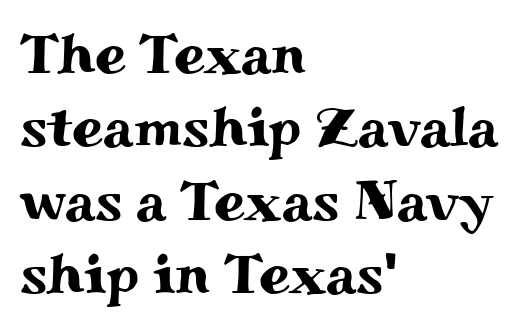
The image shows 56 px wide serif type, upright; set left-aligned, normal line spacing (1.31x), normal letter spacing, not underlined; medium stroke contrast and a small x-height.
